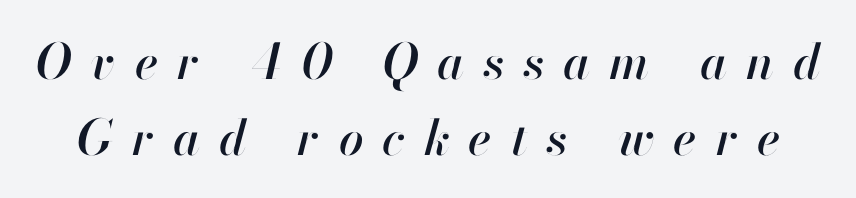
Check under the words: just untouched page. Rows of type keep a routine distance in the vertical direction. Inter-character spacing is expanded well beyond the font's built-in metrics. These lines are rendered in a variable-pitch font. It's the slanting kind of type.
